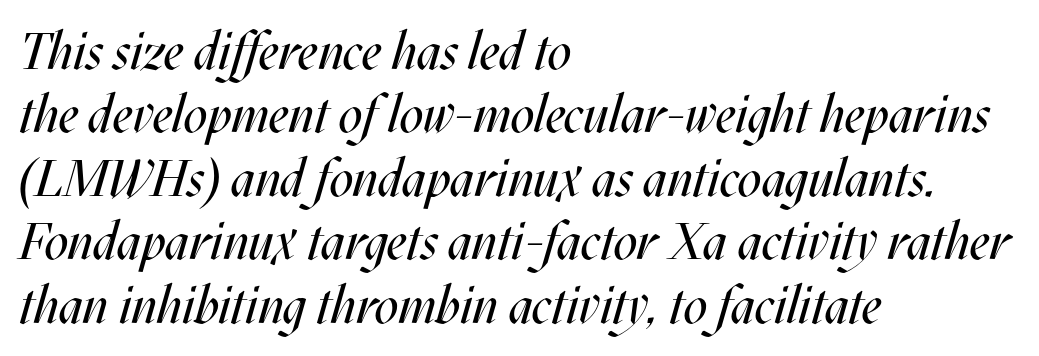
Q: Is the text bold? A: No.
Q: Is the text italic (slanted)? A: Yes, it leans right by about 17 degrees.
Q: Is the text underlined? A: No.
Q: How is the paragraph aligned? A: Left-aligned.
Q: Is the spacing between letters normal or unusually wide? A: Normal.
Q: Width (condensed, normal, or wide)? A: Condensed.
Q: Stroke contrast? A: Medium.
Q: x-height? A: Large.
Q: Monospaced? A: No.
